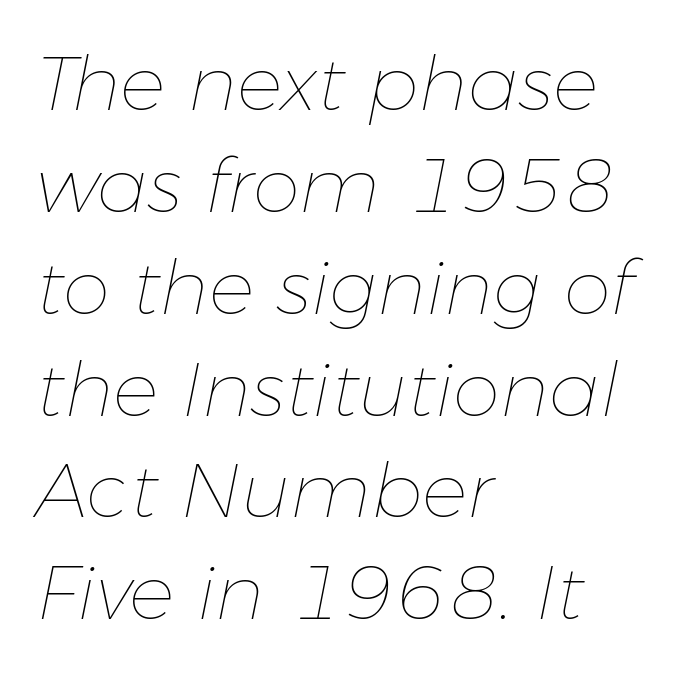
Q: Is the text bold? A: No.
Q: Is the text italic (slanted)? A: Yes, it leans right by about 11 degrees.
Q: Is the text underlined? A: No.
Q: How is the paragraph aligned? A: Left-aligned.
Q: Is the spacing between letters normal or unusually wide? A: Normal.
Q: Is the spacing between lines tight, normal or loose? A: Normal.
Q: Width (condensed, normal, or wide)? A: Normal.
Q: Stroke contrast? A: Low.
Q: x-height? A: Medium.
Q: Monospaced? A: No.
